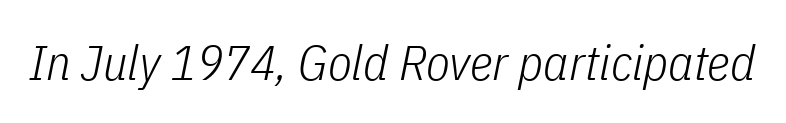
The image shows 49 px light, condensed type, italic (leaning right); set normal letter spacing, not underlined; low stroke contrast and a medium x-height.
